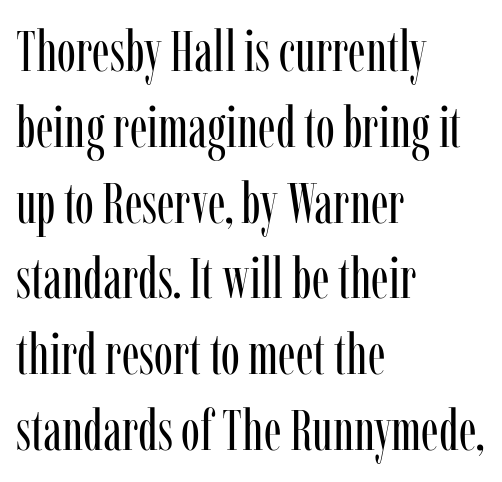
Q: Is the text bold? A: No.
Q: Is the text italic (slanted)? A: No, it is upright.
Q: Is the typeface a serif or a sans-serif typeface? A: Serif.
Q: Is the text underlined? A: No.
Q: How is the paragraph aligned? A: Left-aligned.
Q: Is the spacing between letters normal or unusually wide? A: Normal.
Q: Is the spacing between lines tight, normal or loose? A: Normal.
Q: Width (condensed, normal, or wide)? A: Condensed.
Q: Stroke contrast? A: Low.
Q: x-height? A: Medium.
Q: Monospaced? A: No.
